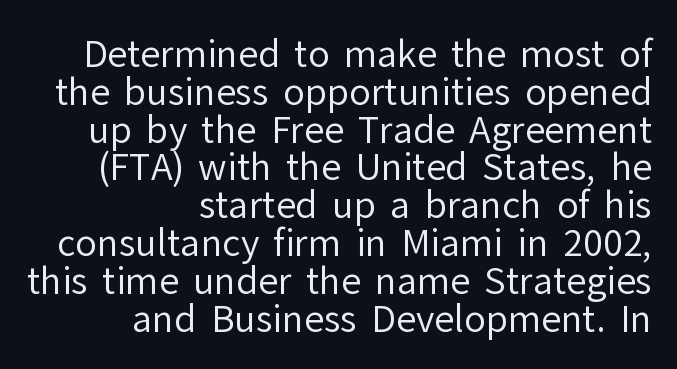
{"serif": "no", "italic": "no", "bold": "no", "weight": "regular", "width": "normal", "stroke_contrast": "low", "x_height": "medium", "monospaced": "no", "underline": "no", "align": "right", "line_spacing": "tight", "line_spacing_ratio": 1.05, "letter_spacing": "normal", "letter_spacing_em": 0.0, "glyph_px": 36}
